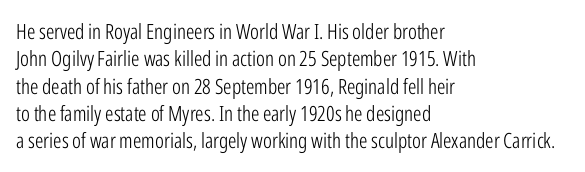
Reading down the block, your eye returns to a fixed left position each line. The weight tops out at a normal text grade. Interline gaps are of average width in this sample. The letters sit at their default tracking, neither squeezed nor spread.
